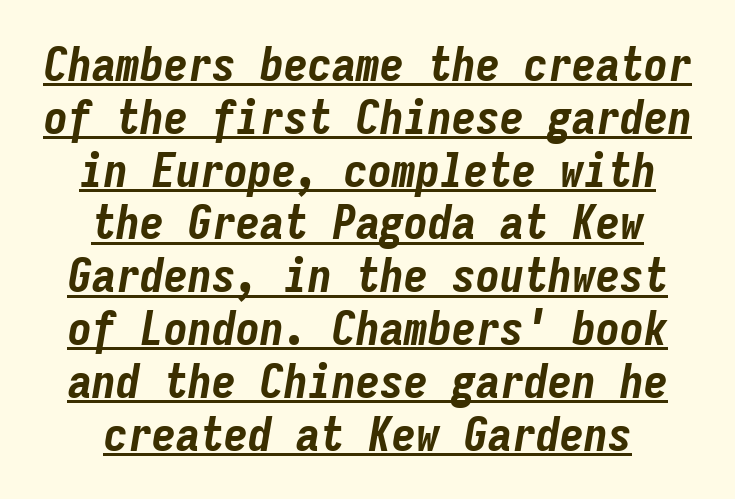
Is there much room between lines? No — they nearly touch. The horizontal fit of the characters is conventional and even. You could count columns in this text — the font is strictly monospaced. The typesetter has applied underlining to the passage shown.
